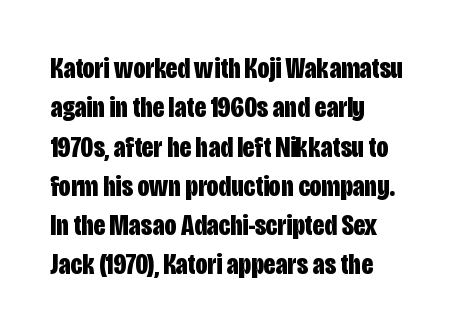
Q: Is the text bold? A: Yes.
Q: Is the text italic (slanted)? A: No, it is upright.
Q: Is the typeface a serif or a sans-serif typeface? A: Sans-serif.
Q: Is the text underlined? A: No.
Q: How is the paragraph aligned? A: Left-aligned.
Q: Is the spacing between letters normal or unusually wide? A: Normal.
Q: Is the spacing between lines tight, normal or loose? A: Normal.
Q: Width (condensed, normal, or wide)? A: Condensed.
Q: Stroke contrast? A: Low.
Q: x-height? A: Large.
Q: Monospaced? A: No.
